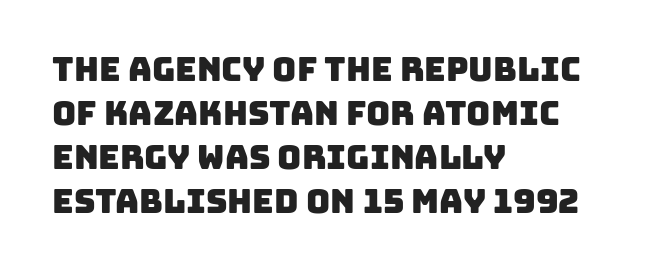
A typesetter would label this face a sans. The passage shown has conventional tracking throughout. The rendering uses natural spacing where letterforms have individual widths. The foot of each line stays bare and open. The passage is arranged the way most books set body copy — flush left. Does the leading feel generous? No, just average.
